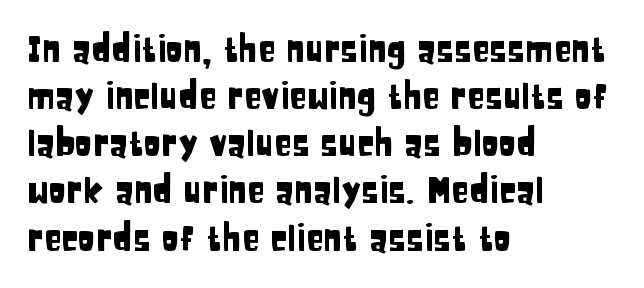
The image shows 36 px condensed sans-serif type, upright; set left-aligned, normal line spacing (1.31x), normal letter spacing, not underlined; low stroke contrast and a large x-height.
